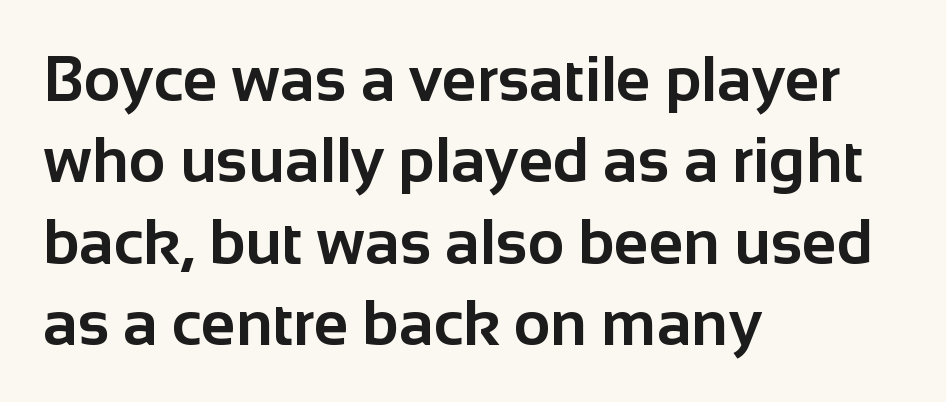
The image shows 63 px bold sans-serif type, upright; set left-aligned, normal line spacing (1.29x), normal letter spacing, not underlined; low stroke contrast and a medium x-height.
